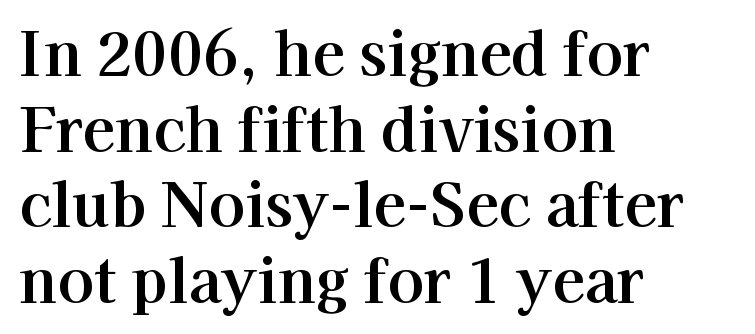
Spacing between characters is what you'd get straight out of the box. Normally led — the rows are evenly, conventionally spaced. This is the regular roman posture of the typeface. Here the designer chose a conventional face with non-uniform glyph widths. Line starts are locked; line ends wander.
